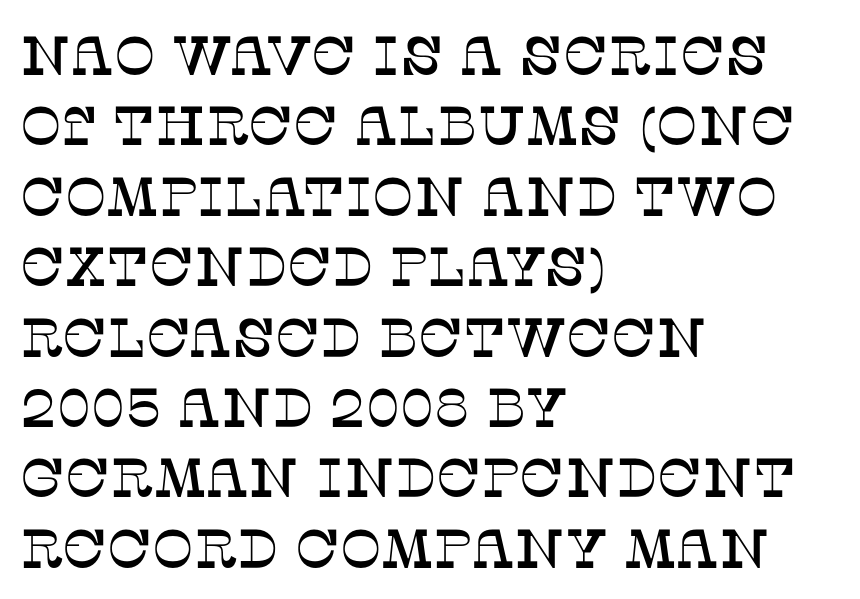
{"serif": "yes", "italic": "no", "width": "normal", "stroke_contrast": "low", "x_height": "large", "monospaced": "no", "underline": "no", "align": "left", "line_spacing": "normal", "line_spacing_ratio": 1.28, "letter_spacing": "normal", "letter_spacing_em": 0.0, "glyph_px": 55}
